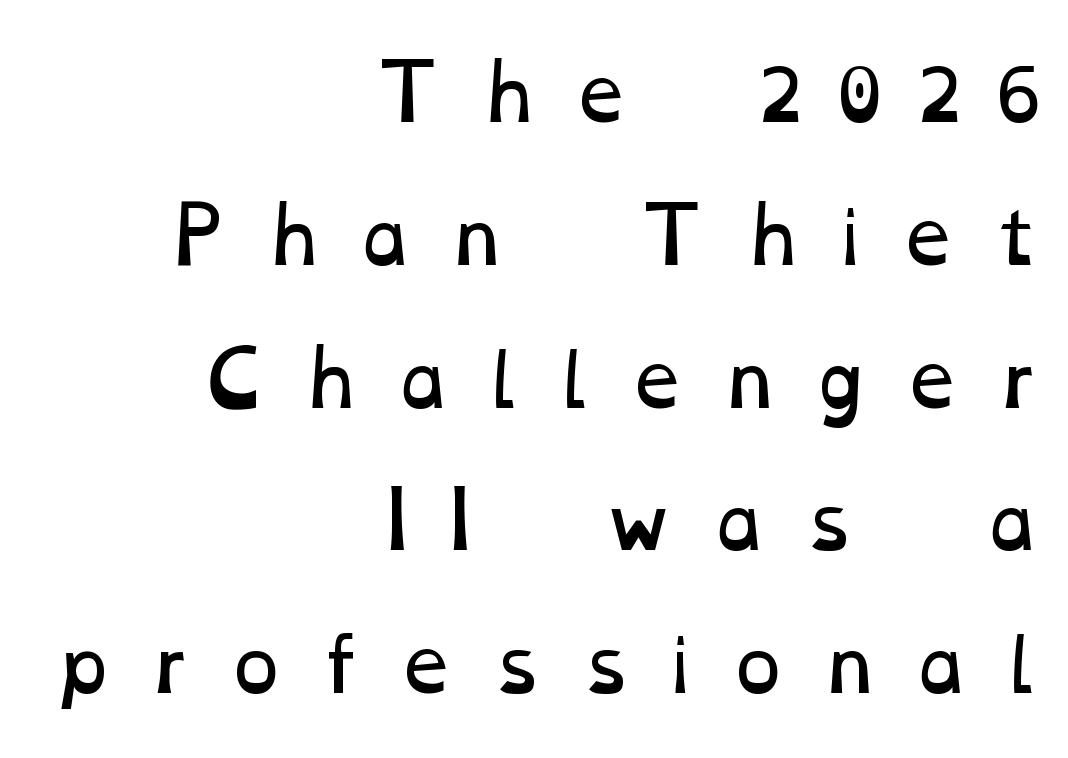
{"bold": "no", "weight": "regular", "width": "wide", "stroke_contrast": "low", "x_height": "medium", "monospaced": "no", "underline": "no", "align": "right", "line_spacing": "loose", "line_spacing_ratio": 1.93, "letter_spacing": "wide", "letter_spacing_em": 0.42, "glyph_px": 74}
